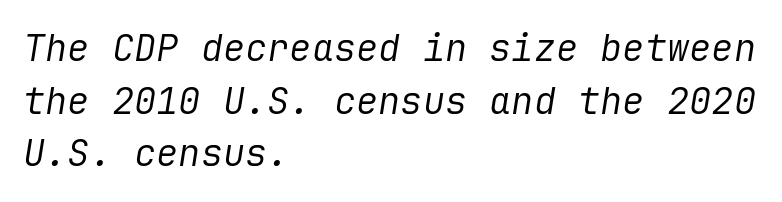
Q: Is the text bold? A: No.
Q: Is the text italic (slanted)? A: Yes, it leans right by about 9 degrees.
Q: Is the text underlined? A: No.
Q: How is the paragraph aligned? A: Left-aligned.
Q: Is the spacing between letters normal or unusually wide? A: Normal.
Q: Is the spacing between lines tight, normal or loose? A: Normal.
Q: Width (condensed, normal, or wide)? A: Normal.
Q: Stroke contrast? A: Low.
Q: x-height? A: Medium.
